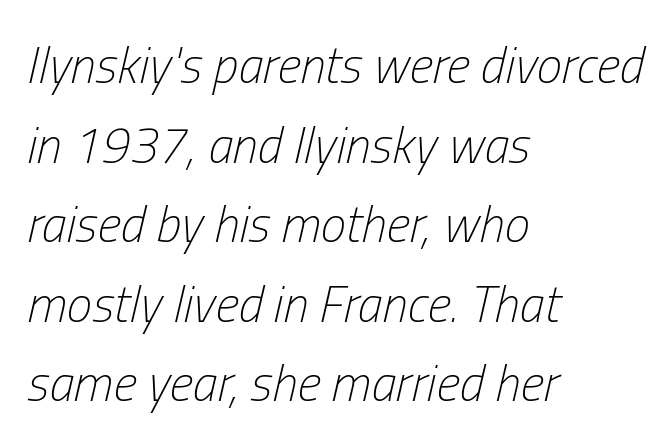
Q: Is the text bold? A: No.
Q: Is the text italic (slanted)? A: Yes, it leans right by about 13 degrees.
Q: Is the text underlined? A: No.
Q: How is the paragraph aligned? A: Left-aligned.
Q: Is the spacing between letters normal or unusually wide? A: Normal.
Q: Is the spacing between lines tight, normal or loose? A: Normal.
Q: Width (condensed, normal, or wide)? A: Condensed.
Q: Stroke contrast? A: Low.
Q: x-height? A: Medium.
Q: Monospaced? A: No.
